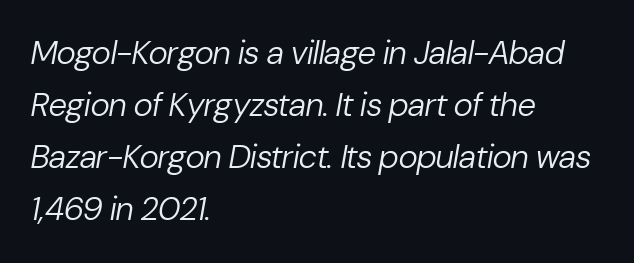
{"italic": "yes", "lean": "right", "slant_degrees": 10, "bold": "no", "weight": "regular", "width": "normal", "stroke_contrast": "low", "x_height": "medium", "monospaced": "no", "underline": "no", "align": "left", "line_spacing": "normal", "line_spacing_ratio": 1.58, "letter_spacing": "normal", "letter_spacing_em": 0.0, "glyph_px": 33}
